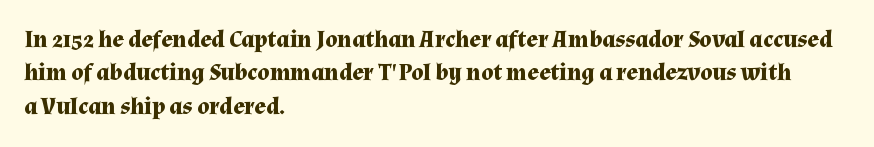
Q: Is the text bold? A: Yes.
Q: Is the text italic (slanted)? A: No, it is upright.
Q: Is the text underlined? A: No.
Q: How is the paragraph aligned? A: Left-aligned.
Q: Is the spacing between letters normal or unusually wide? A: Normal.
Q: Is the spacing between lines tight, normal or loose? A: Normal.
